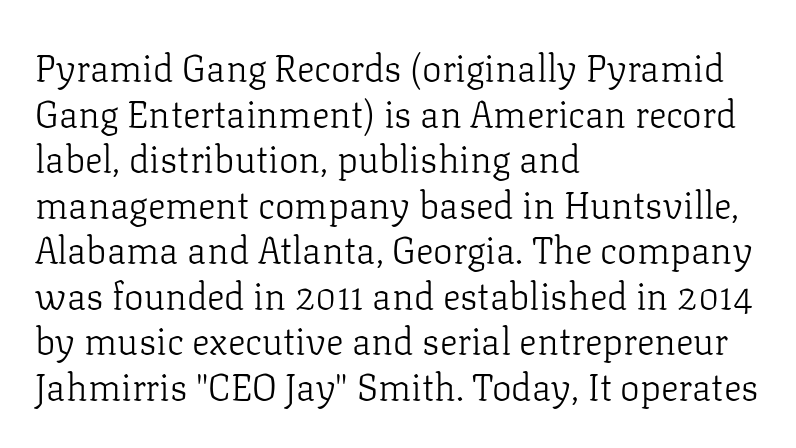
{"serif": "yes", "italic": "no", "bold": "no", "weight": "light", "width": "normal", "stroke_contrast": "low", "x_height": "medium", "monospaced": "no", "underline": "no", "align": "left", "line_spacing_ratio": 1.23, "letter_spacing": "normal", "letter_spacing_em": 0.0, "glyph_px": 37}
